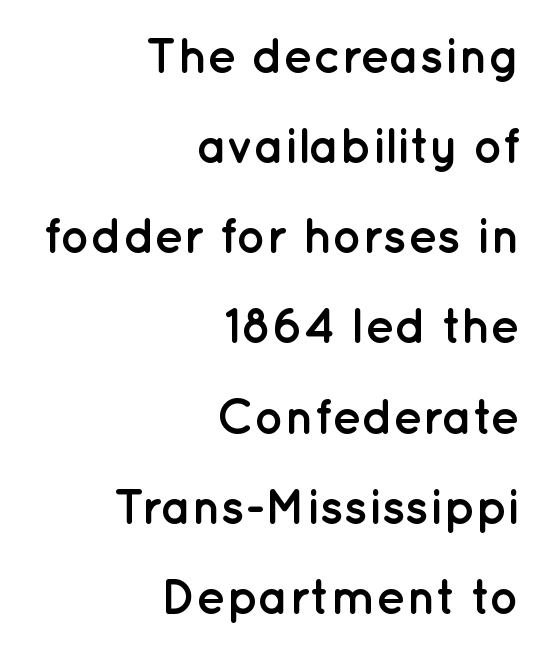
The image shows 49 px semibold sans-serif type, upright; set right-aligned, line spacing 1.84x, normal letter spacing, not underlined; low stroke contrast and a medium x-height.
